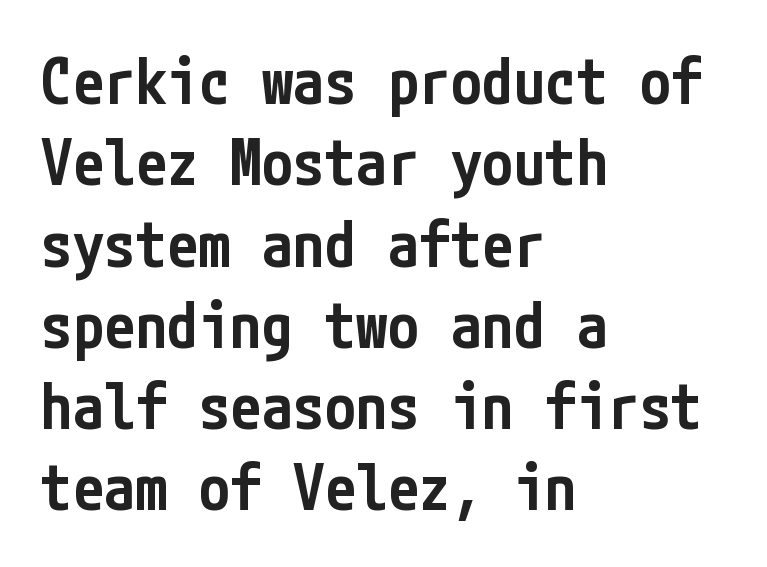
The baseline area is clear. Is this a sans? Yes — the strokes have no serifs. In terms of weight, the rendering is demibold, just under bold. Compared with typical paragraphs, the rows here are spaced about the same.
